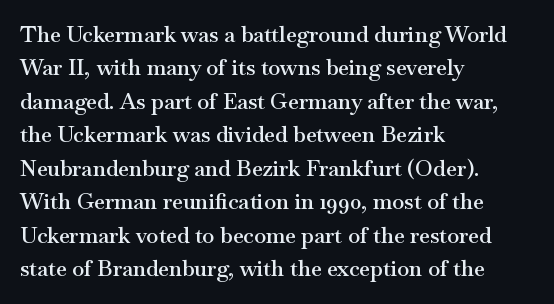
{"italic": "no", "bold": "semi", "underline": "no", "align": "left", "line_spacing": "normal", "line_spacing_ratio": 1.52, "letter_spacing": "normal", "letter_spacing_em": 0.0, "glyph_px": 22}
